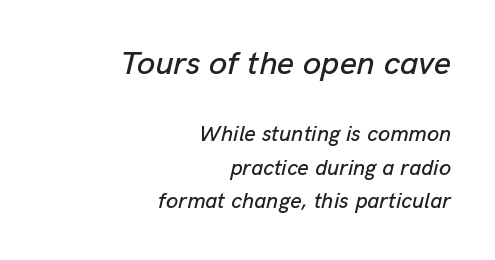
{"italic": "yes", "lean": "right", "slant_degrees": 13, "width": "normal", "stroke_contrast": "low", "x_height": "medium", "monospaced": "no", "underline": "no", "align": "right", "line_spacing": "normal", "line_spacing_ratio": 1.53, "letter_spacing": "normal", "letter_spacing_em": 0.0, "larger_block": "first", "size_ratio": 1.5, "glyph_px": 33}
